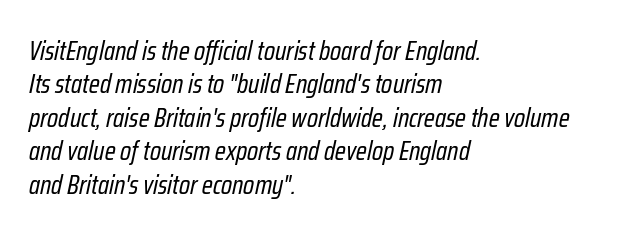
Q: Is the text bold? A: No.
Q: Is the text italic (slanted)? A: Yes, it leans right by about 12 degrees.
Q: Is the text underlined? A: No.
Q: How is the paragraph aligned? A: Left-aligned.
Q: Is the spacing between letters normal or unusually wide? A: Normal.
